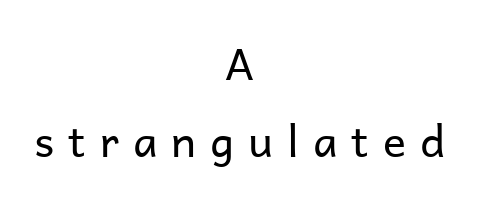
Q: Is the text bold? A: No.
Q: Is the text italic (slanted)? A: No, it is upright.
Q: Is the typeface a serif or a sans-serif typeface? A: Sans-serif.
Q: Is the text underlined? A: No.
Q: How is the paragraph aligned? A: Centered.
Q: Is the spacing between letters normal or unusually wide? A: Unusually wide.
Q: Width (condensed, normal, or wide)? A: Normal.
Q: Stroke contrast? A: Low.
Q: x-height? A: Medium.
Q: Monospaced? A: No.
